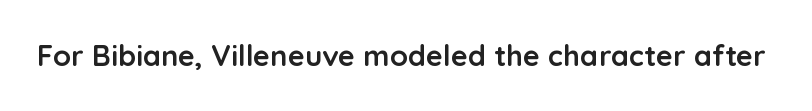
Notice how thick the strokes are: this is what a full bold looks like. Note: no serifs on the glyphs. Ascenders rise straight up at ninety degrees. The area under the type is left untouched. These lines are rendered in a variable-pitch font. A typesetter would call this zero additional tracking.
